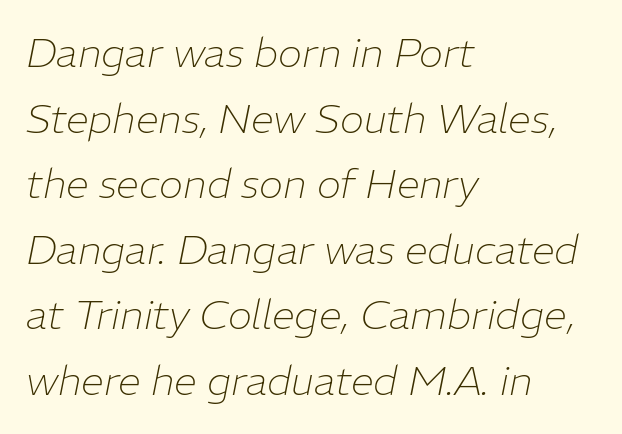
{"italic": "yes", "lean": "right", "slant_degrees": 11, "bold": "no", "weight": "thin", "width": "normal", "stroke_contrast": "low", "x_height": "medium", "monospaced": "no", "underline": "no", "align": "left", "line_spacing": "normal", "line_spacing_ratio": 1.6, "letter_spacing": "normal", "letter_spacing_em": 0.0, "glyph_px": 41}
